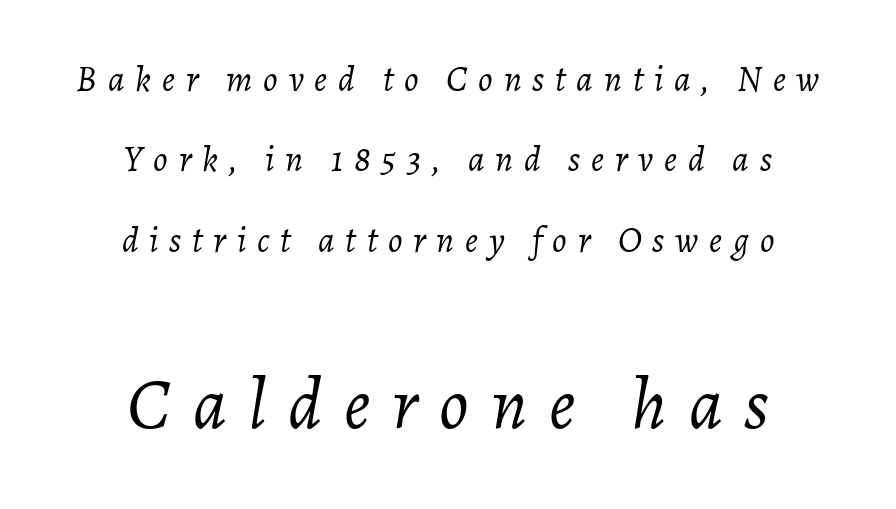
The image shows 73 px light type, italic (leaning right); set centered, loose line spacing (2.23x), unusually wide letter spacing (+0.3 em), not underlined; the second (bottom) block is 2.03x larger; low stroke contrast and a medium x-height.
